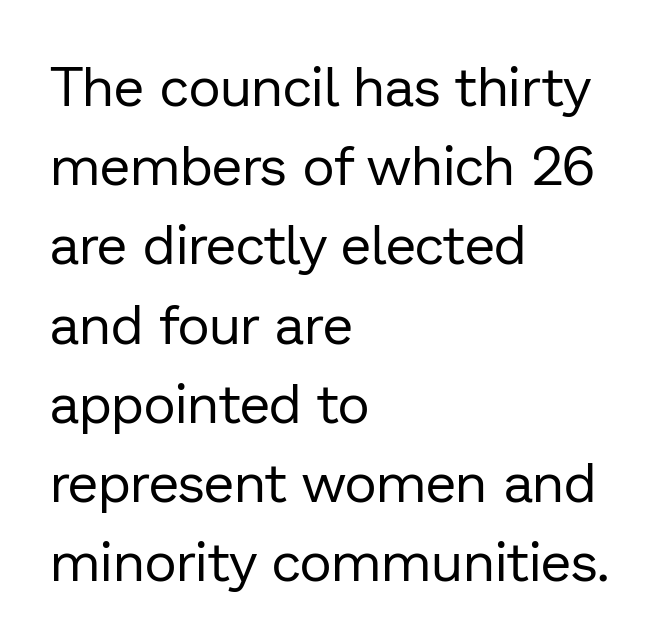
{"serif": "no", "italic": "no", "bold": "no", "weight": "regular", "width": "normal", "stroke_contrast": "low", "x_height": "medium", "monospaced": "no", "underline": "no", "align": "left", "line_spacing": "normal", "line_spacing_ratio": 1.44, "letter_spacing": "normal", "letter_spacing_em": 0.0, "glyph_px": 55}
